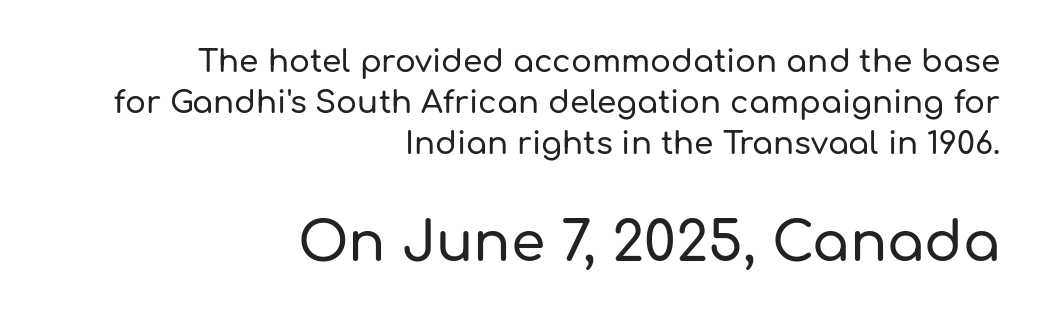
Regarding leading, the lines here are spaced in the standard way. Is this a fixed-width face? No — the glyphs have proportional, varying widths. Examine the stroke ends and you'll find no serifs. The paragraph shown leans on its right margin. The gap between lines stays unmarked.
